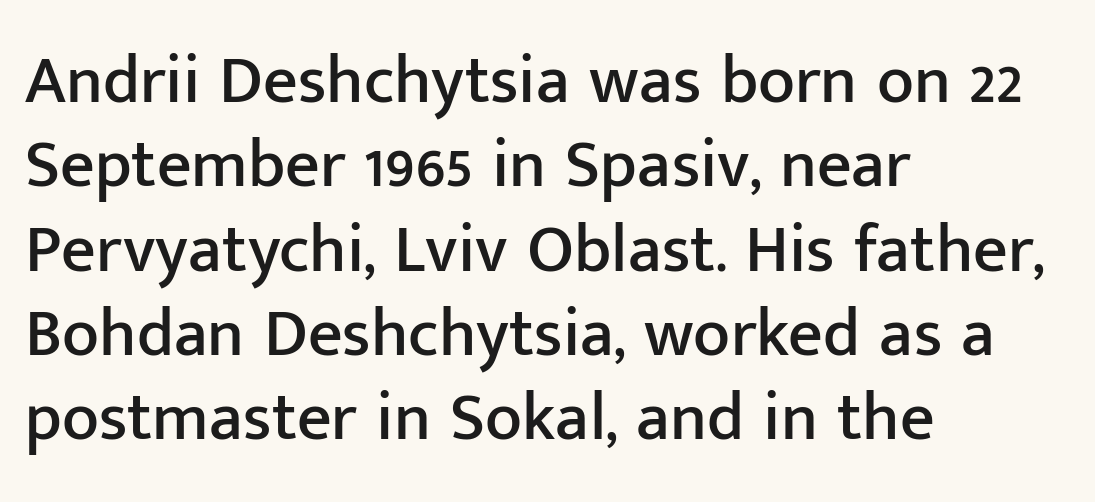
The image shows 68 px sans-serif type, upright; set left-aligned, line spacing 1.24x, normal letter spacing, not underlined; low stroke contrast and a medium x-height.
